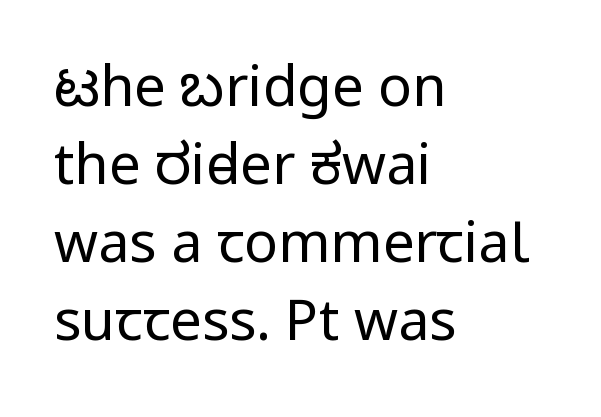
Each row of text sits above clean, open space. Regular leading. Observe the absence of serifs on each vertical stroke in this sample. You could not count columns in this text — the font is proportionally spaced.
